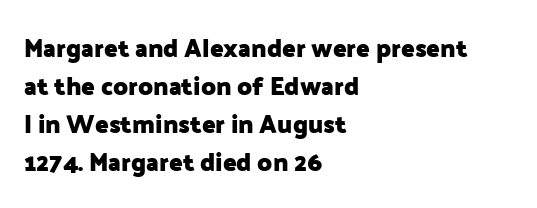
Leftover space on each line is placed entirely after the last word. Normally led — the rows are evenly, conventionally spaced. Type without underlining. Here the glyphs are tracked normally, forming tight word shapes.
